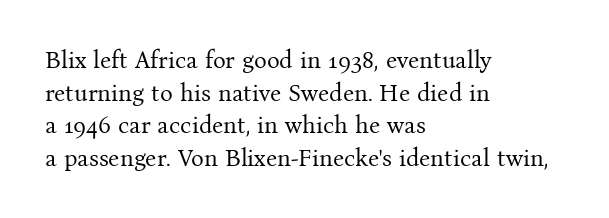
Plain, unruled lines of type. Ordinary non-slanted type is in use. Does extra space separate the letters? No, they use regular spacing. This is not heavy type; no bold has been used. These lines sit exactly where default settings would place them. Reading down the block, your eye returns to a fixed left position each line.
